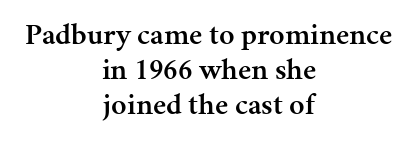
{"serif": "yes", "italic": "no", "bold": "semi", "weight": "semibold", "width": "normal", "stroke_contrast": "medium", "x_height": "medium", "monospaced": "no", "underline": "no", "align": "center", "line_spacing_ratio": 1.16, "letter_spacing": "normal", "letter_spacing_em": 0.0, "glyph_px": 30}
